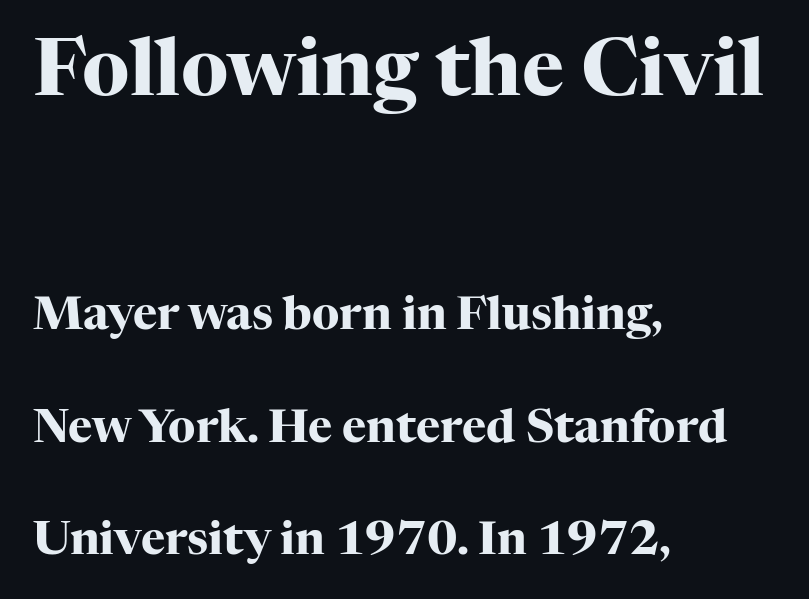
Q: Is the text bold? A: Yes.
Q: Is the text italic (slanted)? A: No, it is upright.
Q: Is the typeface a serif or a sans-serif typeface? A: Serif.
Q: Is the text underlined? A: No.
Q: How is the paragraph aligned? A: Left-aligned.
Q: Is the spacing between letters normal or unusually wide? A: Normal.
Q: Is the spacing between lines tight, normal or loose? A: Loose.
Q: Which block of text is set in a larger size, the first (top) or the second (bottom)? A: The first (top) one.
Q: Width (condensed, normal, or wide)? A: Normal.
Q: Stroke contrast? A: High.
Q: x-height? A: Medium.
Q: Monospaced? A: No.
